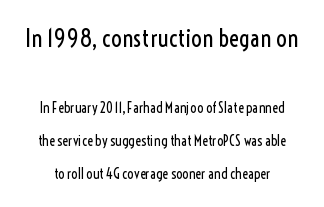
The weight tops out at a normal text grade. If you drew a line through each stem, it would be perfectly vertical. The line texture is even and compact thanks to regular tracking. Whoever set this chose breathing room over compactness in the vertical rhythm. Between these two stacked blocks, the higher one wins on size.
